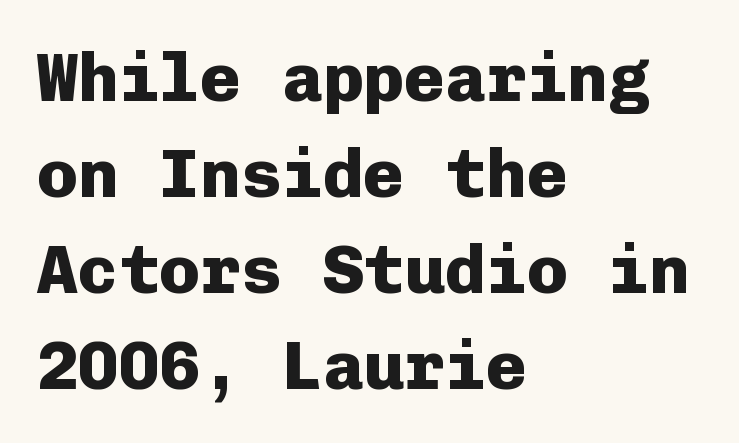
Q: Is the text bold? A: Yes.
Q: Is the text italic (slanted)? A: No, it is upright.
Q: Is the typeface a serif or a sans-serif typeface? A: Sans-serif.
Q: Is the text underlined? A: No.
Q: How is the paragraph aligned? A: Left-aligned.
Q: Is the spacing between letters normal or unusually wide? A: Normal.
Q: Is the spacing between lines tight, normal or loose? A: Normal.
Q: Width (condensed, normal, or wide)? A: Normal.
Q: Stroke contrast? A: Low.
Q: x-height? A: Medium.
Q: Monospaced? A: Yes.
